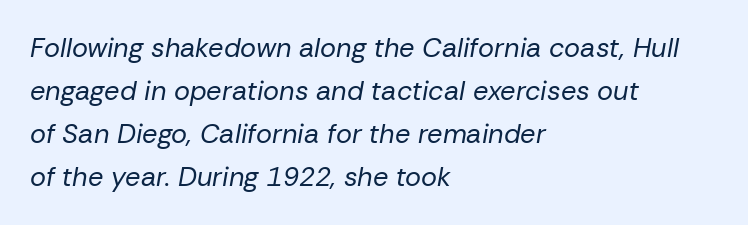
The image shows 27 px text type, italic (leaning right); set left-aligned, normal line spacing (1.59x), normal letter spacing, not underlined.
